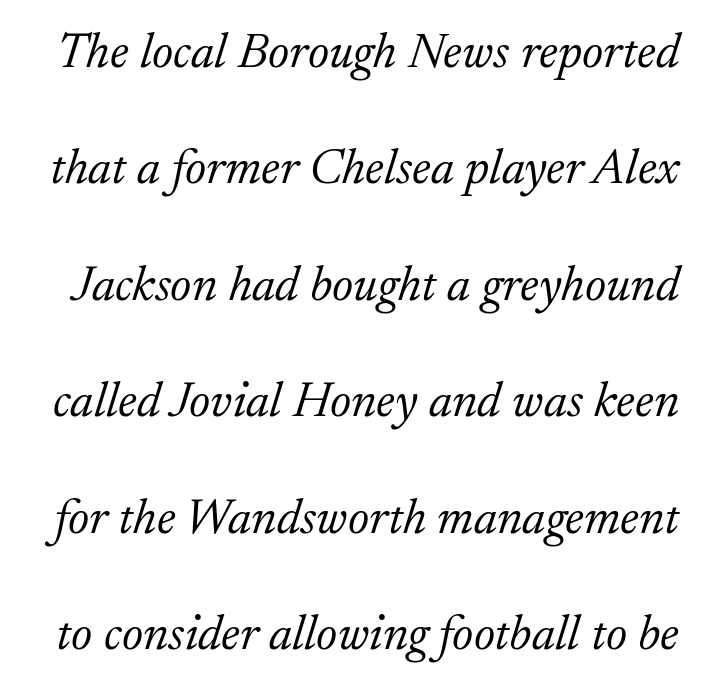
The font sits on the lighter half of the weight spectrum, regular included. There is no visible air inserted between adjacent glyphs. Tall strokes in this sample are angled rather than plumb. Notice the wide empty band between every row — that's loose leading.
